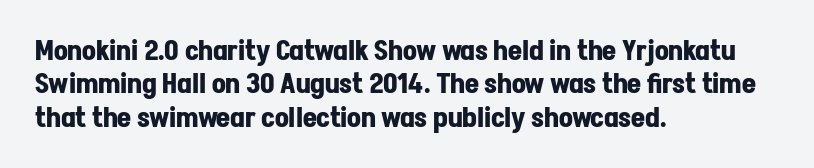
{"italic": "no", "bold": "yes", "underline": "no", "align": "left", "line_spacing_ratio": 1.24, "letter_spacing": "normal", "letter_spacing_em": 0.0, "glyph_px": 27}
